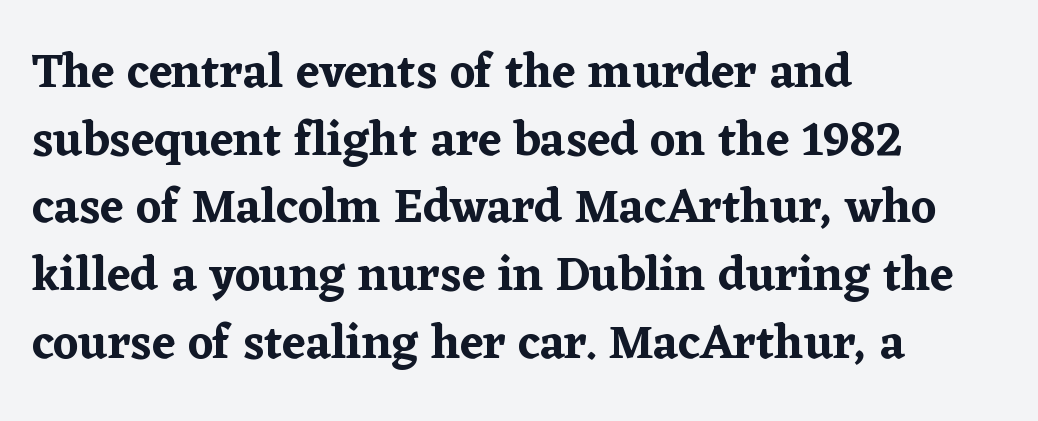
Q: Is the text italic (slanted)? A: No, it is upright.
Q: Is the typeface a serif or a sans-serif typeface? A: Serif.
Q: Is the text underlined? A: No.
Q: How is the paragraph aligned? A: Left-aligned.
Q: Is the spacing between letters normal or unusually wide? A: Normal.
Q: Is the spacing between lines tight, normal or loose? A: Normal.
Q: Width (condensed, normal, or wide)? A: Normal.
Q: Stroke contrast? A: Low.
Q: x-height? A: Medium.
Q: Monospaced? A: No.
